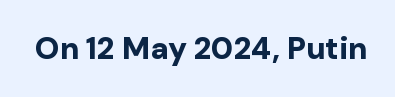
{"serif": "no", "italic": "no", "bold": "yes", "weight": "bold", "width": "normal", "stroke_contrast": "low", "x_height": "medium", "monospaced": "no", "underline": "no", "letter_spacing": "normal", "letter_spacing_em": 0.0, "glyph_px": 31}
